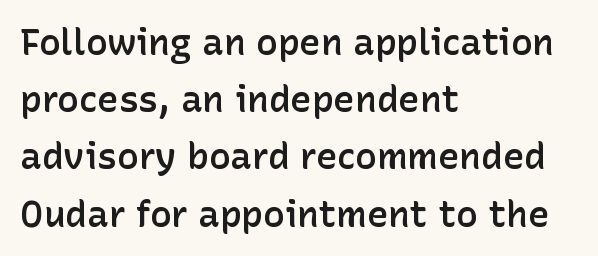
{"serif": "no", "italic": "no", "bold": "semi", "weight": "semibold", "width": "normal", "stroke_contrast": "low", "x_height": "medium", "monospaced": "no", "underline": "no", "align": "left", "line_spacing": "normal", "line_spacing_ratio": 1.59, "letter_spacing": "normal", "letter_spacing_em": 0.0, "glyph_px": 36}
